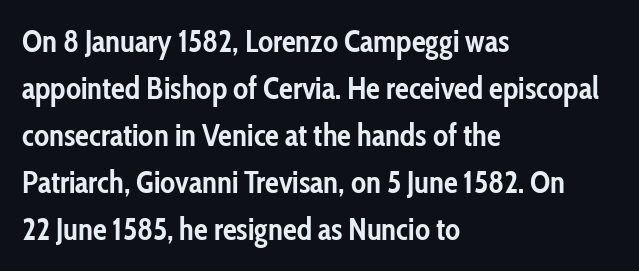
{"serif": "no", "italic": "no", "bold": "yes", "weight": "semibold", "width": "condensed", "stroke_contrast": "low", "x_height": "medium", "monospaced": "no", "underline": "no", "align": "left", "line_spacing": "normal", "line_spacing_ratio": 1.52, "letter_spacing": "normal", "letter_spacing_em": 0.0, "glyph_px": 31}
